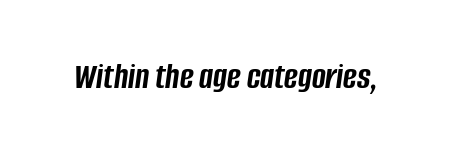
Underlining? Definitely not there. The passage shown is typed in a proportional face where columns would drift. The letters sit at their default tracking, neither squeezed nor spread. Would a proofreader flag this as italicized? Yes.
